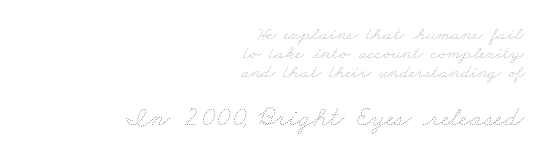
The image shows 28 px thin, wide type; set right-aligned, tight line spacing (1.01x), normal letter spacing, not underlined; the second (bottom) block is 1.47x larger; low stroke contrast and a small x-height.
